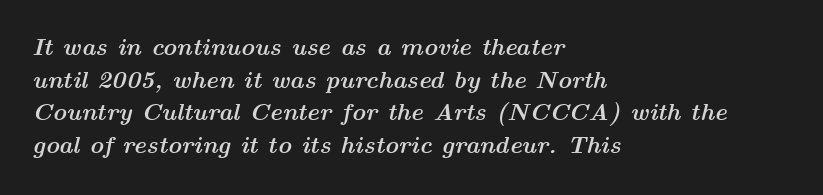
Q: Is the text bold? A: Yes.
Q: Is the text italic (slanted)? A: Yes, it leans right by about 14 degrees.
Q: Is the text underlined? A: No.
Q: How is the paragraph aligned? A: Left-aligned.
Q: Is the spacing between letters normal or unusually wide? A: Normal.
Q: Is the spacing between lines tight, normal or loose? A: Normal.
